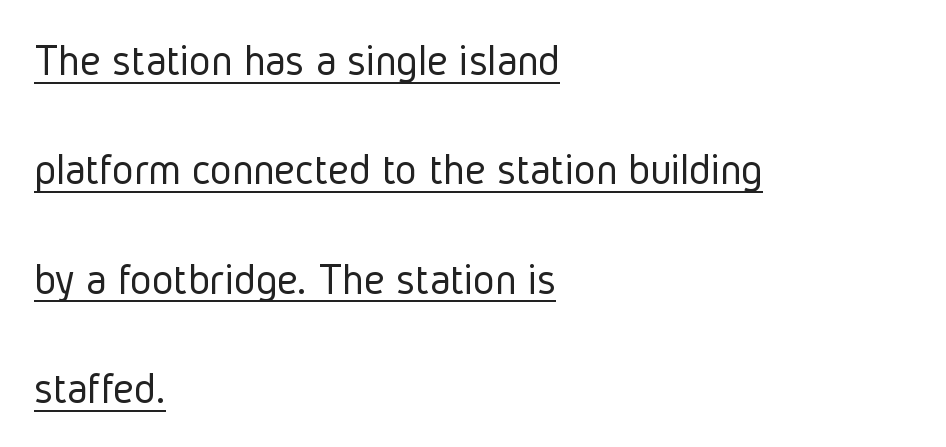
{"serif": "no", "italic": "no", "bold": "no", "weight": "light", "width": "condensed", "stroke_contrast": "low", "x_height": "medium", "monospaced": "no", "underline": "yes", "align": "left", "line_spacing": "loose", "line_spacing_ratio": 2.38, "letter_spacing": "normal", "letter_spacing_em": 0.0, "glyph_px": 46}
